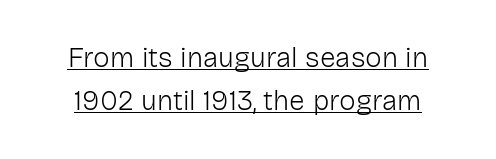
The image shows 28 px light sans-serif type, upright; set normal line spacing (1.54x), normal letter spacing, underlined; low stroke contrast and a medium x-height.
